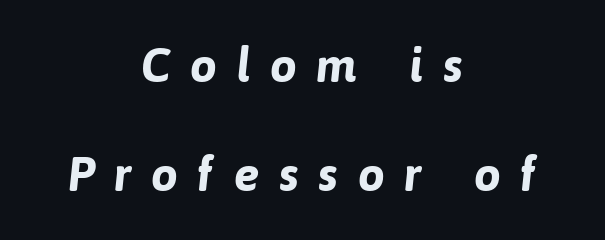
{"serif": "no", "bold": "yes", "weight": "bold", "width": "normal", "stroke_contrast": "low", "x_height": "medium", "monospaced": "no", "underline": "no", "align": "center", "line_spacing": "loose", "line_spacing_ratio": 2.28, "letter_spacing": "wide", "letter_spacing_em": 0.4, "glyph_px": 48}
